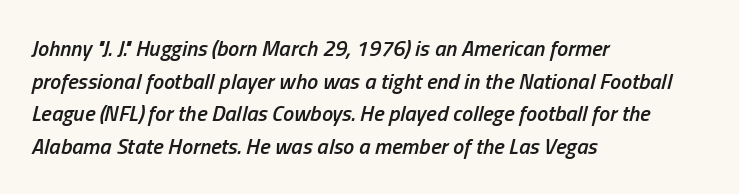
The image shows 22 px text type, italic (leaning right); set left-aligned, normal line spacing (1.48x), normal letter spacing, not underlined.
